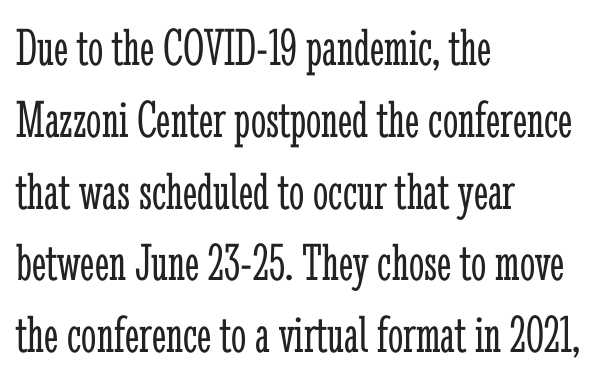
{"serif": "yes", "italic": "no", "bold": "no", "weight": "light", "width": "condensed", "stroke_contrast": "low", "x_height": "medium", "monospaced": "no", "underline": "no", "align": "left", "line_spacing": "normal", "line_spacing_ratio": 1.33, "letter_spacing": "normal", "letter_spacing_em": 0.0, "glyph_px": 54}
